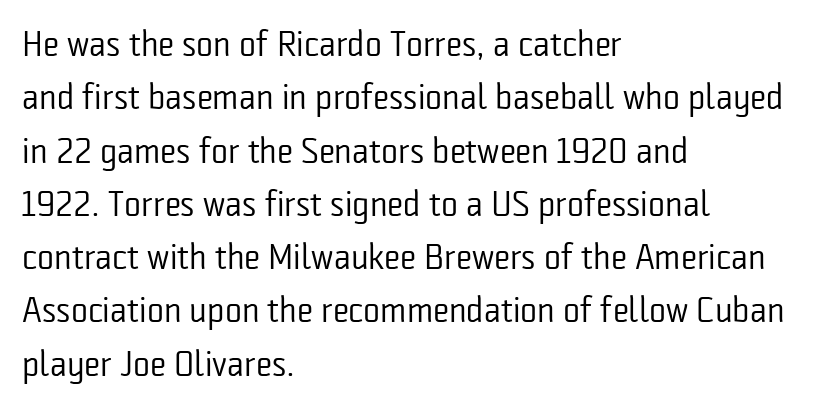
Q: Is the text bold? A: No.
Q: Is the text italic (slanted)? A: No, it is upright.
Q: Is the typeface a serif or a sans-serif typeface? A: Sans-serif.
Q: Is the text underlined? A: No.
Q: How is the paragraph aligned? A: Left-aligned.
Q: Is the spacing between letters normal or unusually wide? A: Normal.
Q: Is the spacing between lines tight, normal or loose? A: Normal.
Q: Width (condensed, normal, or wide)? A: Condensed.
Q: Stroke contrast? A: Low.
Q: x-height? A: Medium.
Q: Monospaced? A: No.
